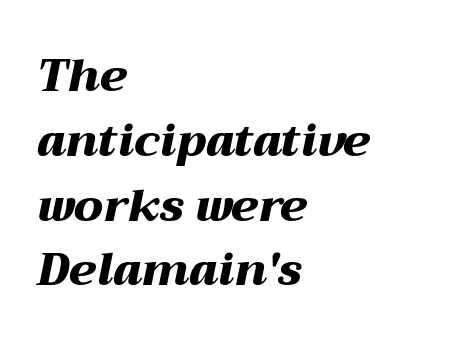
Is this a fixed-width face? No — the glyphs have proportional, varying widths. Weight check: bold — yes, fully. Quick note: underline off. The passage shown has conventional tracking throughout. The glyphs look as if they've been sheared to an angle. Quick note: interline space is typical.
